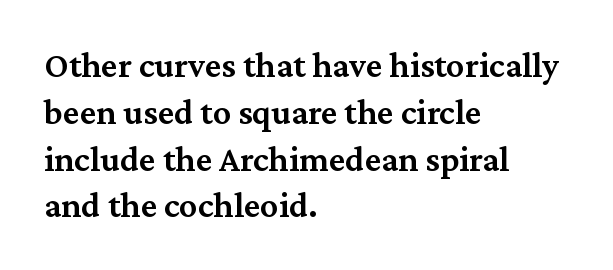
Q: Is the text bold? A: Semi-bold.
Q: Is the text italic (slanted)? A: No, it is upright.
Q: Is the typeface a serif or a sans-serif typeface? A: Serif.
Q: Is the text underlined? A: No.
Q: How is the paragraph aligned? A: Left-aligned.
Q: Is the spacing between letters normal or unusually wide? A: Normal.
Q: Is the spacing between lines tight, normal or loose? A: Normal.
Q: Width (condensed, normal, or wide)? A: Normal.
Q: Stroke contrast? A: Medium.
Q: x-height? A: Medium.
Q: Monospaced? A: No.
